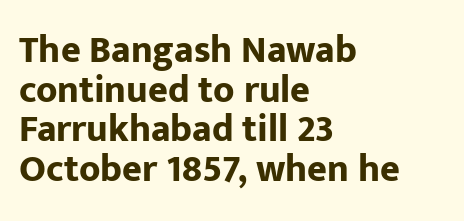
The letters advance in unequal steps, a hallmark of proportional type. Pretty heavy lettering here — definitely bold. The zone under the glyphs is completely vacant. Are there feet on the stems? There aren't — it's a sans. Italic? Not at all — the glyphs are vertical.
